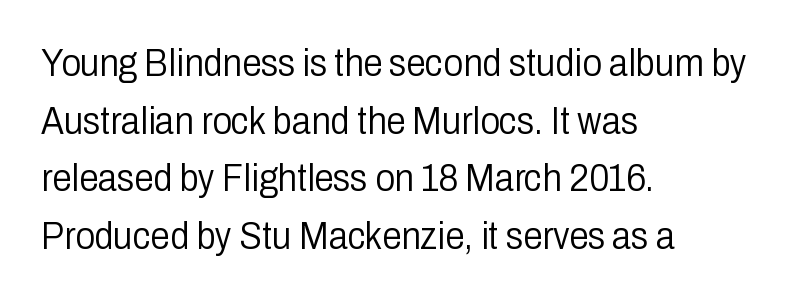
Summary of weight: not heavy and not bold. Check under the words: just untouched page. This sample keeps an unexceptional amount of space between lines. Rendered with straight, roman letterforms. Font category for this specimen: sans-serif. The passage shown has conventional tracking throughout.
